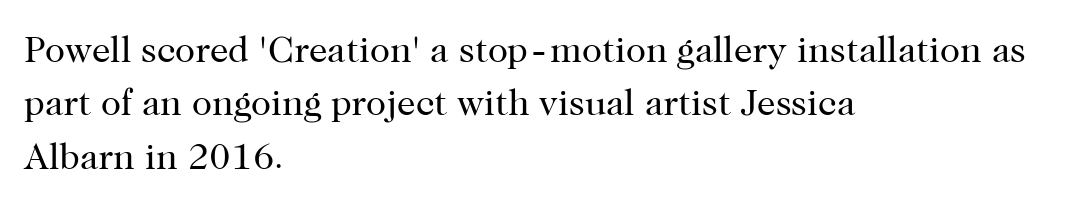
Q: Is the text bold? A: No.
Q: Is the text italic (slanted)? A: No, it is upright.
Q: Is the typeface a serif or a sans-serif typeface? A: Serif.
Q: Is the text underlined? A: No.
Q: How is the paragraph aligned? A: Left-aligned.
Q: Is the spacing between letters normal or unusually wide? A: Normal.
Q: Is the spacing between lines tight, normal or loose? A: Normal.
Q: Width (condensed, normal, or wide)? A: Normal.
Q: Stroke contrast? A: High.
Q: x-height? A: Medium.
Q: Monospaced? A: No.
